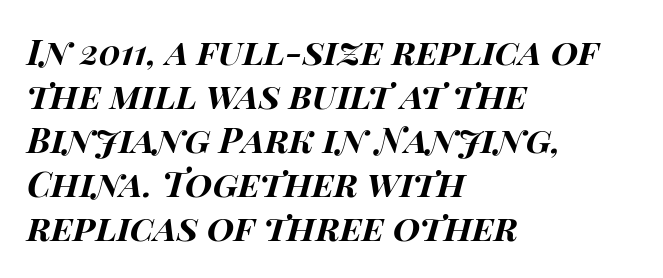
Q: Is the text bold? A: Yes.
Q: Is the text italic (slanted)? A: Yes, it leans right by about 15 degrees.
Q: Is the text underlined? A: No.
Q: How is the paragraph aligned? A: Left-aligned.
Q: Is the spacing between letters normal or unusually wide? A: Normal.
Q: Is the spacing between lines tight, normal or loose? A: Normal.
Q: Width (condensed, normal, or wide)? A: Wide.
Q: Stroke contrast? A: High.
Q: x-height? A: Large.
Q: Monospaced? A: No.
